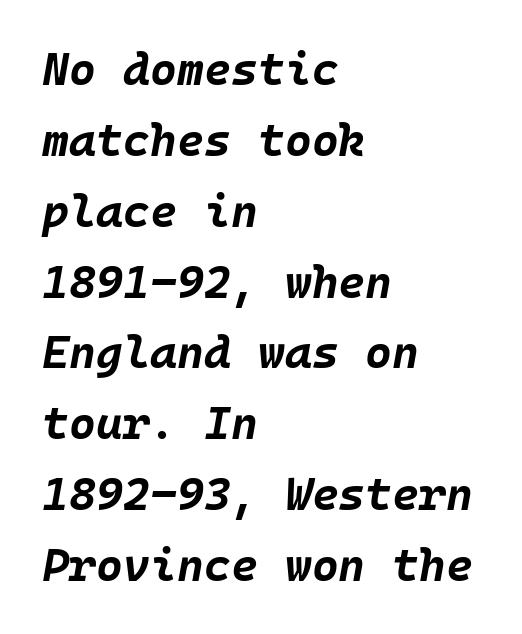
Reading down the column, the eye jumps a familiar distance to each next line. Bold? Absolutely — the strokes are thick and heavy. Observe the ordinary spacing: letters are neighbours, not strangers. Glance below the letters and you will spot only blank space. Observe the lean: these are italic letterforms.
